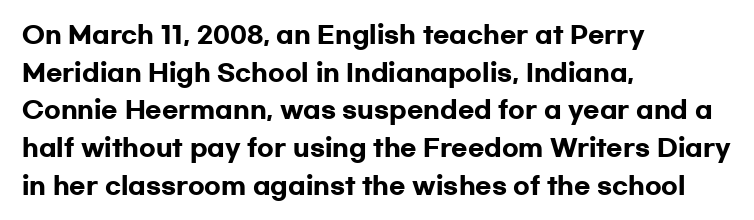
Heavy, bold letterforms. Quick note: underline off. The space between consecutive lines is moderate. This is roman type, the default non-slanted kind. The compositor pushed each line to the left boundary.
